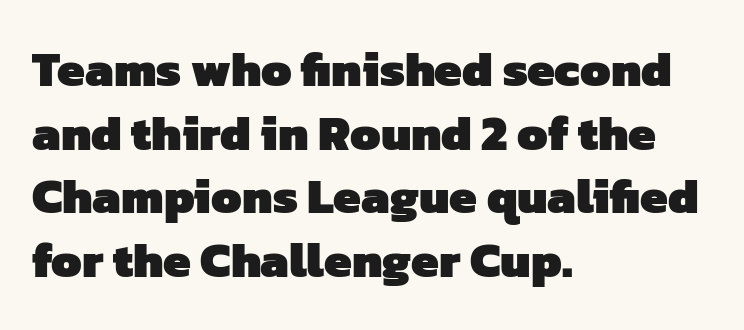
{"serif": "no", "bold": "yes", "weight": "heavy", "width": "normal", "stroke_contrast": "low", "x_height": "medium", "monospaced": "no", "underline": "no", "align": "left", "line_spacing": "normal", "line_spacing_ratio": 1.3, "letter_spacing": "normal", "letter_spacing_em": 0.0, "glyph_px": 49}
